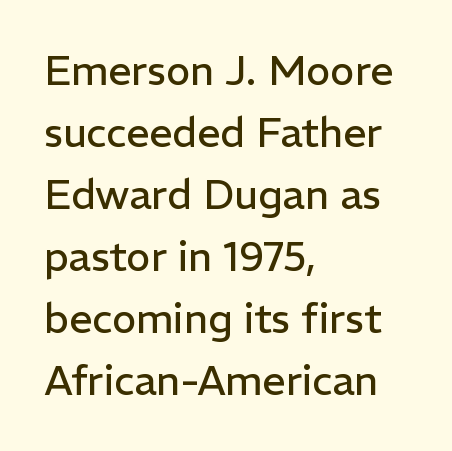
Characters follow at the spacing the type designer built in. What's the leading like? Ordinary, nothing unusual. Descenders hang freely into open space. Each letter's strokes conclude bluntly, with no projecting serifs. The compositor pushed each line to the left boundary. Character widths vary here, with narrow letters taking less room than wide ones.
